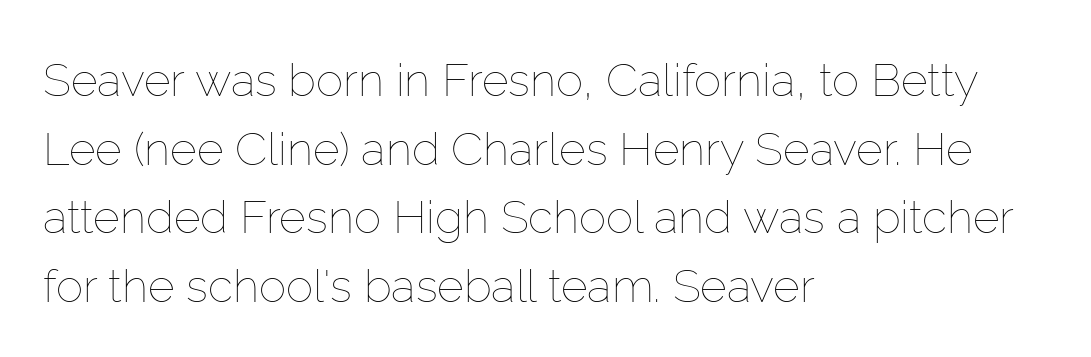
The image shows 46 px thin type, upright; set left-aligned, normal line spacing (1.49x), normal letter spacing, not underlined; low stroke contrast and a medium x-height.
